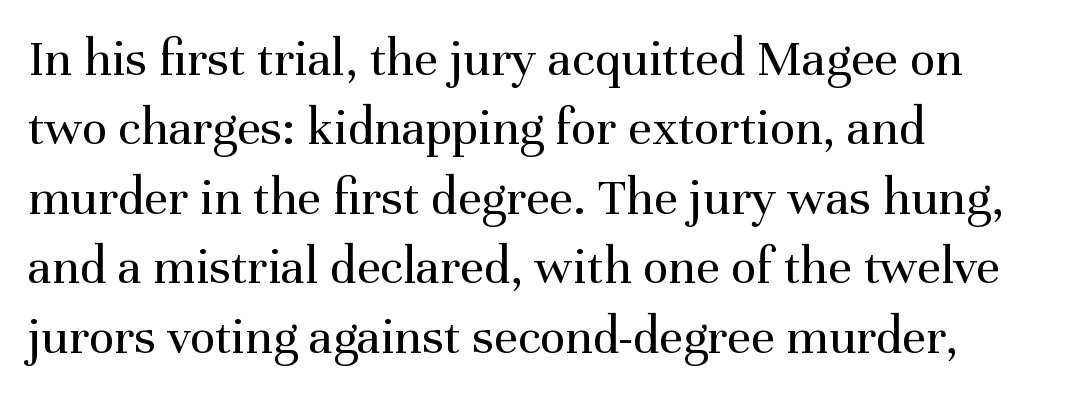
Q: Is the text bold? A: No.
Q: Is the text italic (slanted)? A: No, it is upright.
Q: Is the typeface a serif or a sans-serif typeface? A: Serif.
Q: Is the text underlined? A: No.
Q: How is the paragraph aligned? A: Left-aligned.
Q: Is the spacing between letters normal or unusually wide? A: Normal.
Q: Is the spacing between lines tight, normal or loose? A: Normal.
Q: Width (condensed, normal, or wide)? A: Normal.
Q: Stroke contrast? A: Medium.
Q: x-height? A: Medium.
Q: Monospaced? A: No.
